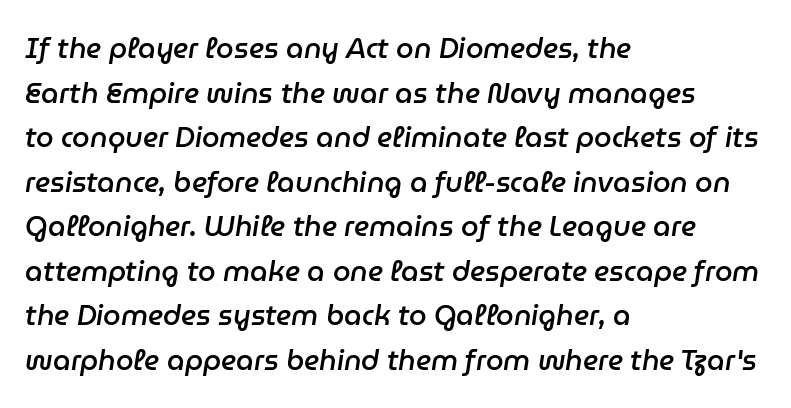
{"italic": "yes", "lean": "right", "slant_degrees": 9, "bold": "semi", "weight": "semibold", "width": "normal", "stroke_contrast": "low", "x_height": "medium", "monospaced": "no", "underline": "no", "align": "left", "line_spacing": "normal", "line_spacing_ratio": 1.59, "letter_spacing": "normal", "letter_spacing_em": 0.0, "glyph_px": 28}
